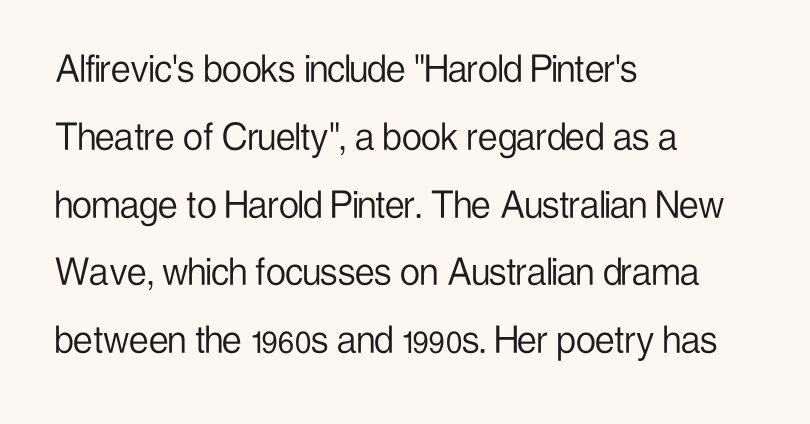
The image shows 44 px light, condensed sans-serif type, upright; set left-aligned, normal line spacing (1.54x), normal letter spacing, not underlined; low stroke contrast and a medium x-height.
